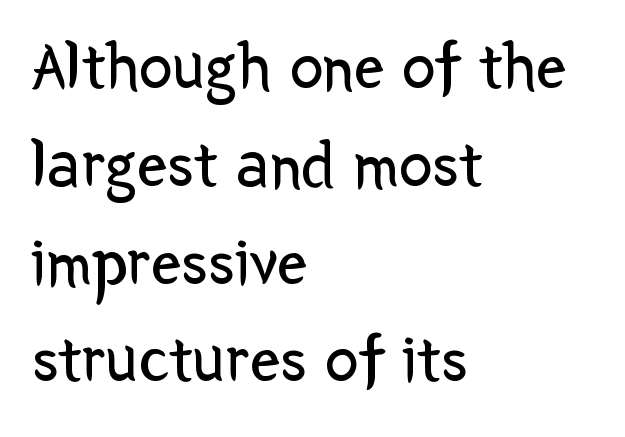
{"serif": "no", "italic": "no", "bold": "no", "weight": "regular", "width": "normal", "stroke_contrast": "low", "x_height": "medium", "monospaced": "no", "underline": "no", "align": "left", "line_spacing": "normal", "line_spacing_ratio": 1.46, "letter_spacing": "normal", "letter_spacing_em": 0.0, "glyph_px": 67}
